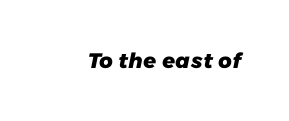
On the weight axis this lands at bold, roughly 700. Spacing between characters is what you'd get straight out of the box. Check under the words: just untouched page.
